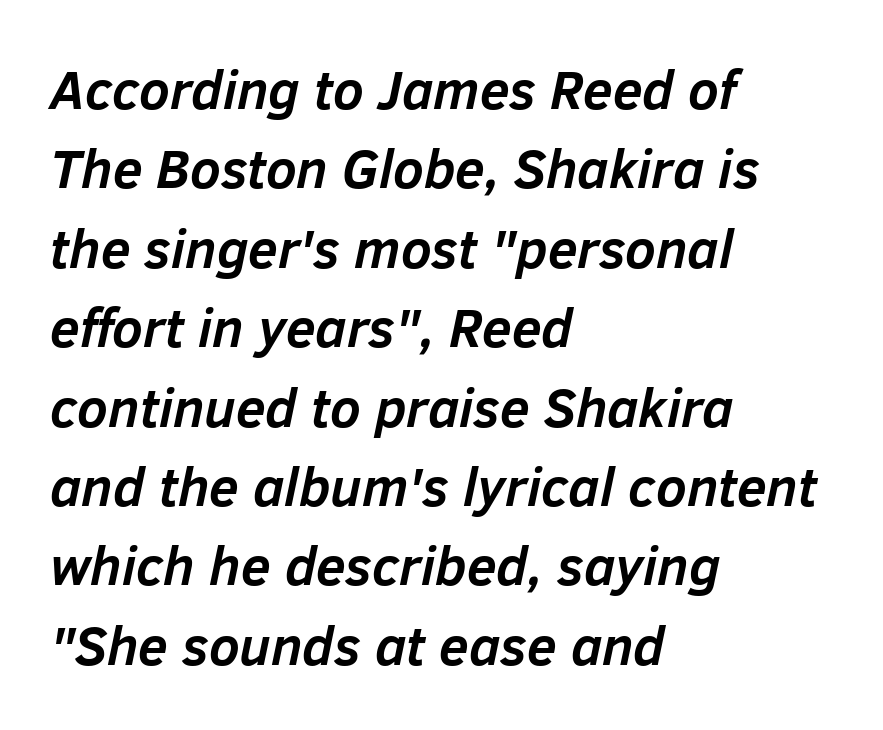
Is the type bold? Yes — the strokes are clearly thick and heavy. A typesetter would call this proportional, since set widths differ per character. Compared with a centered layout, this one pins lines to the left instead. Does the lettering tilt? It does — this is italic.
